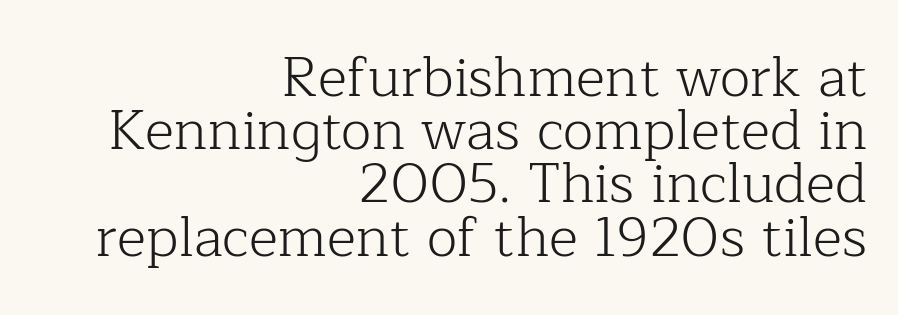
Type without underlining. Caption: multi-line text, flush right, ragged left. This sample uses an upright cut, with every glyph sitting square on the baseline. Default kerning and tracking; the words read as compact shapes. This sample has the flowing, uneven cadence of proportional lettering. No extra ink here — the face is not bold.
